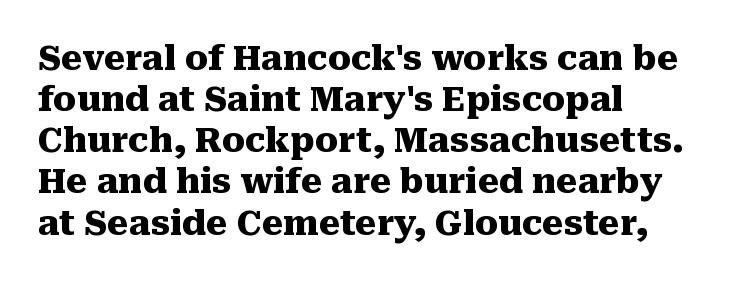
The image shows 34 px heavy serif type, upright; set left-aligned, line spacing 1.21x, normal letter spacing, not underlined; medium stroke contrast and a medium x-height.
